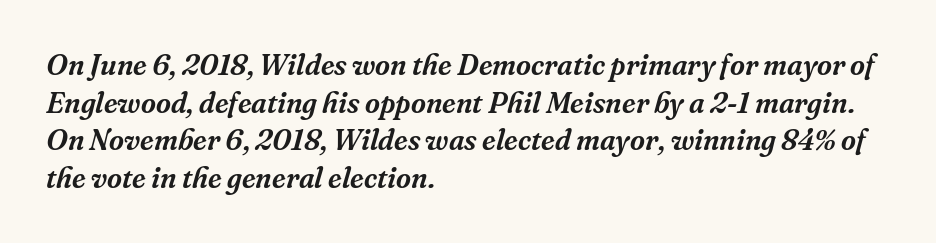
The image shows 29 px serif type, italic (leaning right); set left-aligned, normal line spacing (1.3x), normal letter spacing, not underlined; medium stroke contrast and a medium x-height.
